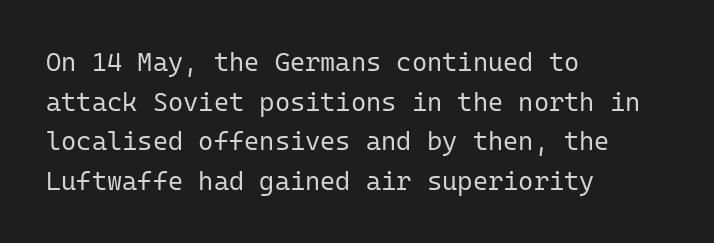
The image shows 26 px text type, upright; set left-aligned, normal line spacing (1.52x), normal letter spacing, not underlined.
